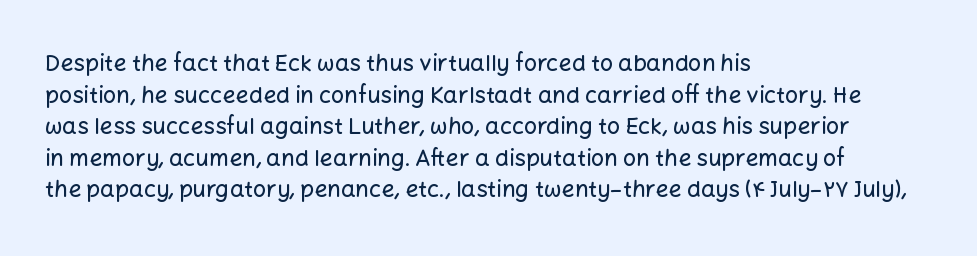
{"italic": "no", "underline": "no", "align": "left", "line_spacing": "normal", "line_spacing_ratio": 1.37, "letter_spacing": "normal", "letter_spacing_em": 0.0, "glyph_px": 23}
